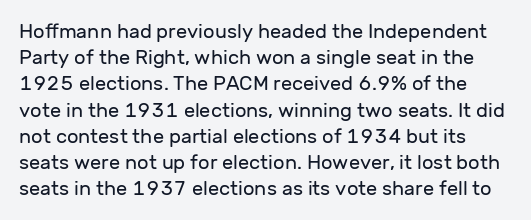
{"italic": "no", "bold": "no", "underline": "no", "line_spacing": "normal", "line_spacing_ratio": 1.31, "letter_spacing": "normal", "letter_spacing_em": 0.0, "glyph_px": 20}
